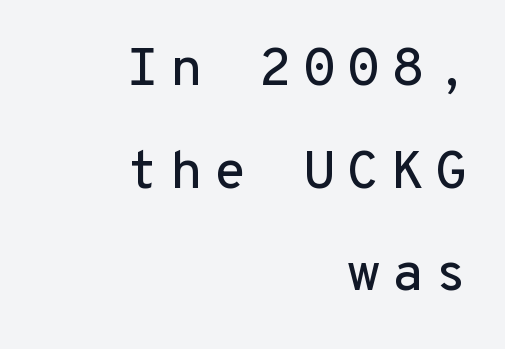
Q: Is the text italic (slanted)? A: No, it is upright.
Q: Is the typeface a serif or a sans-serif typeface? A: Sans-serif.
Q: Is the text underlined? A: No.
Q: How is the paragraph aligned? A: Right-aligned.
Q: Is the spacing between letters normal or unusually wide? A: Unusually wide.
Q: Is the spacing between lines tight, normal or loose? A: Loose.
Q: Width (condensed, normal, or wide)? A: Normal.
Q: Stroke contrast? A: Low.
Q: x-height? A: Medium.
Q: Monospaced? A: Yes.
